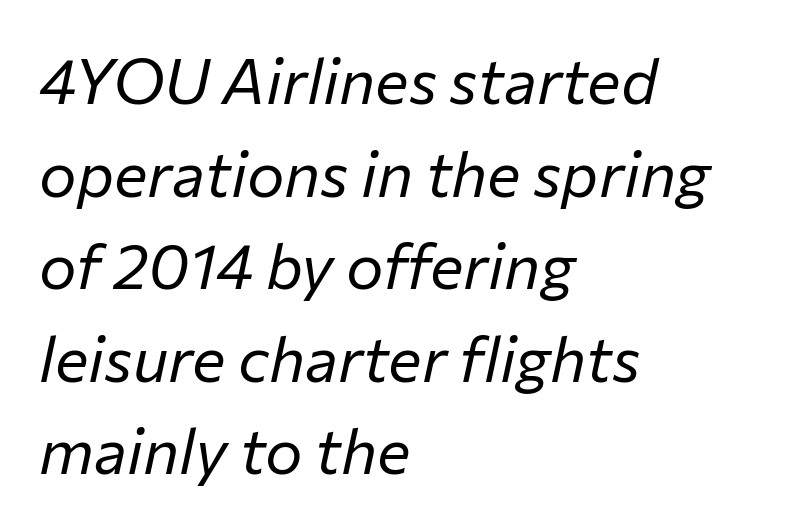
Q: Is the text bold? A: No.
Q: Is the text italic (slanted)? A: Yes, it leans right by about 12 degrees.
Q: Is the text underlined? A: No.
Q: How is the paragraph aligned? A: Left-aligned.
Q: Is the spacing between letters normal or unusually wide? A: Normal.
Q: Is the spacing between lines tight, normal or loose? A: Normal.
Q: Width (condensed, normal, or wide)? A: Normal.
Q: Stroke contrast? A: Low.
Q: x-height? A: Medium.
Q: Monospaced? A: No.
